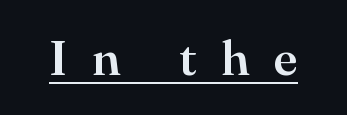
Each letter keeps its own natural width here, so spacing adapts to shape. The sample's only ornament is a line tracing under the words. Small tapered or slab feet sit at the stroke ends, so this counts as serif. Tall strokes in this sample are plumb rather than angled. The passage shown has open, widely tracked lettering throughout.
